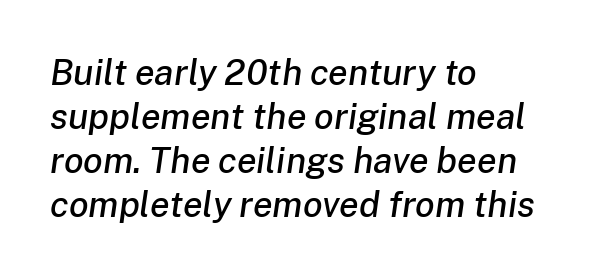
The image shows 36 px text type, italic (leaning right); set left-aligned, line spacing 1.22x, normal letter spacing, not underlined; low stroke contrast and a medium x-height.
